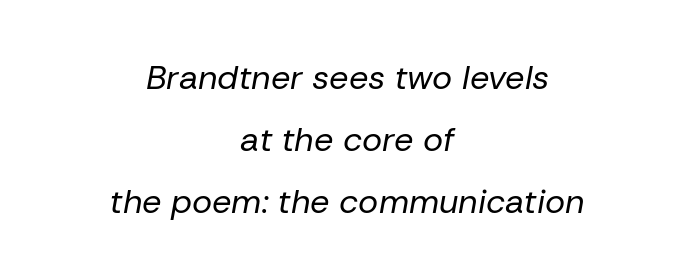
The image shows 34 px regular-weight type, italic (leaning right); set centered, line spacing 1.82x, normal letter spacing, not underlined; low stroke contrast and a medium x-height.
